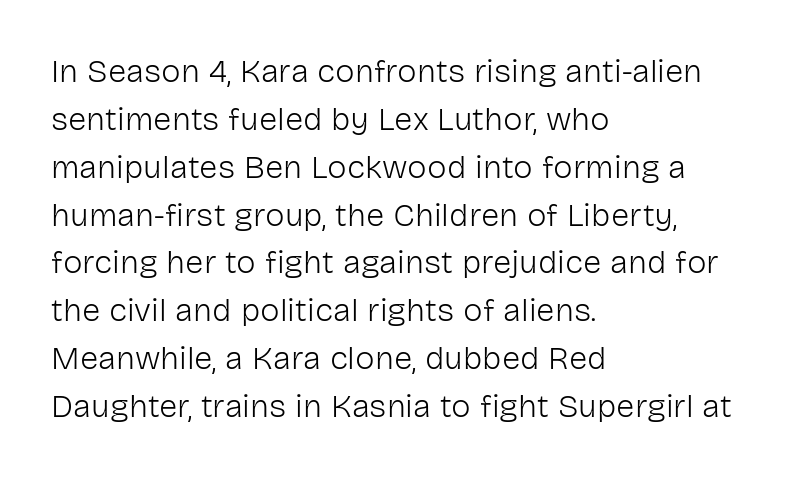
Q: Is the text bold? A: No.
Q: Is the text italic (slanted)? A: No, it is upright.
Q: Is the typeface a serif or a sans-serif typeface? A: Sans-serif.
Q: Is the text underlined? A: No.
Q: How is the paragraph aligned? A: Left-aligned.
Q: Is the spacing between letters normal or unusually wide? A: Normal.
Q: Is the spacing between lines tight, normal or loose? A: Normal.
Q: Width (condensed, normal, or wide)? A: Normal.
Q: Stroke contrast? A: Low.
Q: x-height? A: Medium.
Q: Monospaced? A: No.
